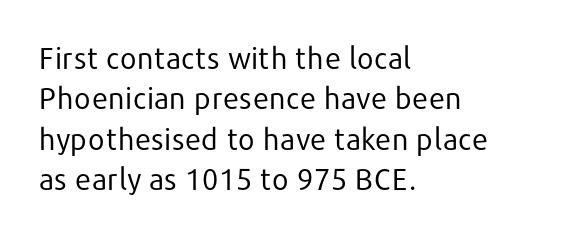
The characters display no serif detailing; their extremities are plain. In CSS terms this would be text-align: left. Ordinary non-slanted type is in use. A typesetter would call this proportional, since set widths differ per character.
